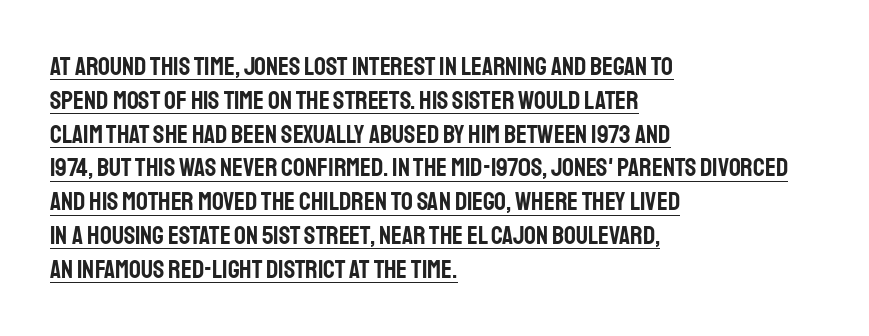
The image shows 26 px text type, upright; set left-aligned, normal line spacing (1.3x), normal letter spacing, underlined.
